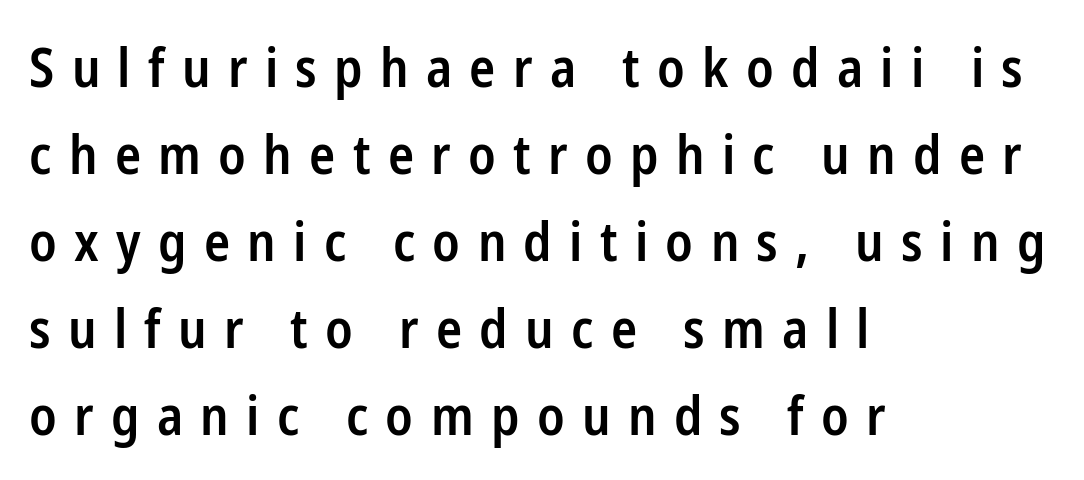
Stroke terminals: plain, sans-serif. A typesetter would mark this as roman, not italic. Inter-character spacing is expanded well beyond the font's built-in metrics. Spacing verdict: proportional, widths tailored to each character. Leftover space on each line is placed entirely after the last word.
